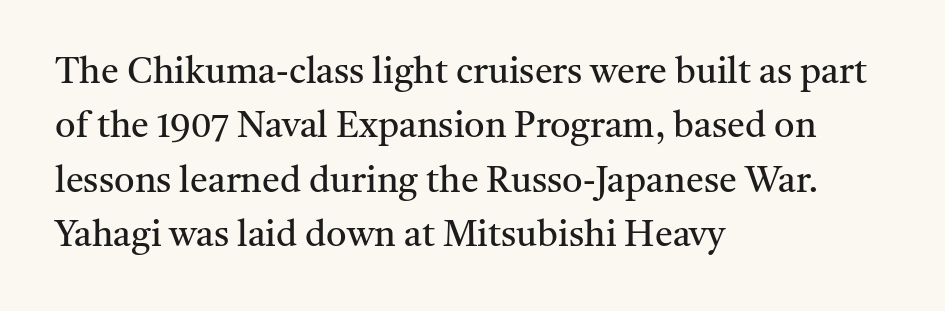
{"serif": "yes", "italic": "no", "bold": "no", "weight": "regular", "width": "normal", "stroke_contrast": "medium", "x_height": "medium", "monospaced": "no", "underline": "no", "align": "left", "line_spacing": "normal", "line_spacing_ratio": 1.51, "letter_spacing": "normal", "letter_spacing_em": 0.0, "glyph_px": 36}
